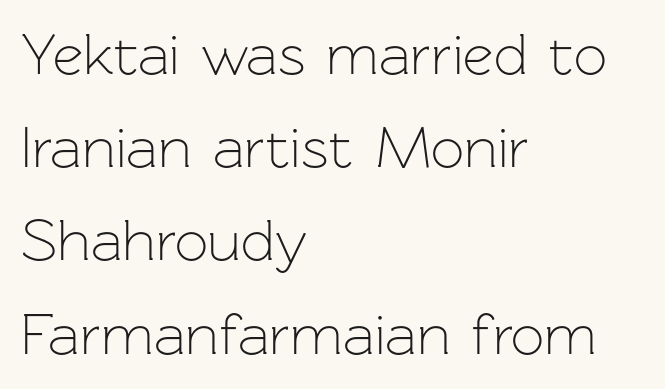
{"serif": "no", "italic": "no", "bold": "no", "weight": "light", "width": "normal", "stroke_contrast": "low", "x_height": "medium", "monospaced": "no", "underline": "no", "align": "left", "line_spacing": "normal", "line_spacing_ratio": 1.58, "letter_spacing": "normal", "letter_spacing_em": 0.0, "glyph_px": 59}
